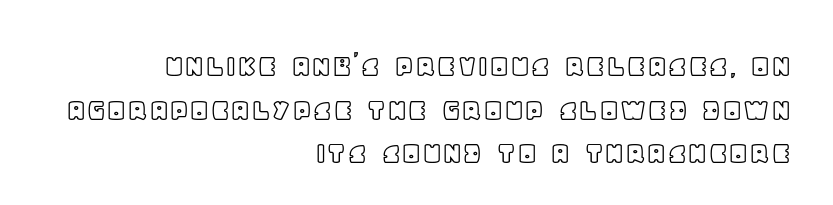
{"italic": "no", "width": "normal", "x_height": "large", "monospaced": "no", "underline": "no", "align": "right", "line_spacing": "normal", "line_spacing_ratio": 1.32, "letter_spacing": "normal", "letter_spacing_em": 0.0, "glyph_px": 33}
